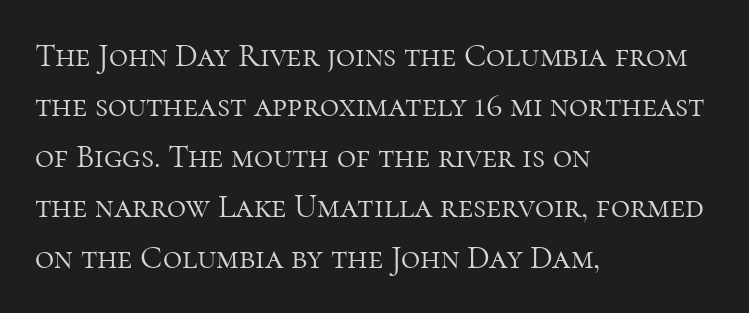
The image shows 33 px light serif type, upright; set left-aligned, normal line spacing (1.53x), normal letter spacing, not underlined; high stroke contrast and a medium x-height.
